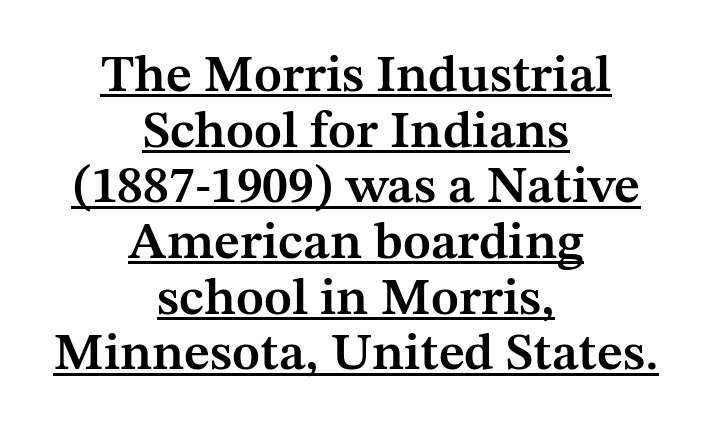
Q: Is the text bold? A: Semi-bold.
Q: Is the text italic (slanted)? A: No, it is upright.
Q: Is the typeface a serif or a sans-serif typeface? A: Serif.
Q: Is the text underlined? A: Yes.
Q: How is the paragraph aligned? A: Centered.
Q: Is the spacing between letters normal or unusually wide? A: Normal.
Q: Is the spacing between lines tight, normal or loose? A: Tight.
Q: Width (condensed, normal, or wide)? A: Normal.
Q: Stroke contrast? A: Medium.
Q: x-height? A: Medium.
Q: Monospaced? A: No.
